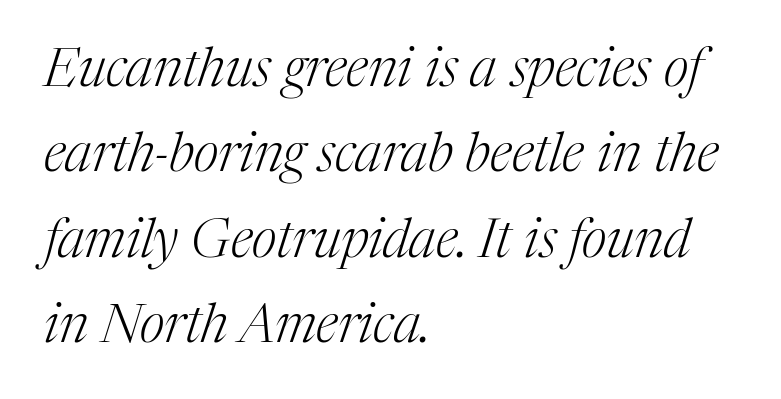
The image shows 54 px light serif type, italic (leaning right); set left-aligned, normal line spacing (1.58x), normal letter spacing, not underlined; medium stroke contrast and a medium x-height.
